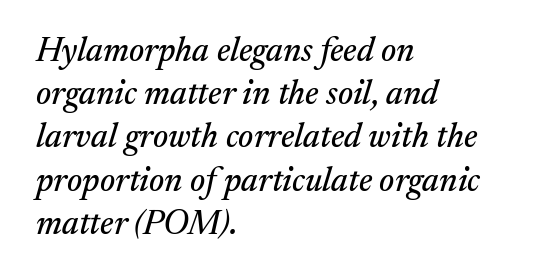
{"serif": "yes", "italic": "yes", "lean": "right", "slant_degrees": 17, "width": "normal", "stroke_contrast": "medium", "x_height": "medium", "monospaced": "no", "underline": "no", "align": "left", "line_spacing": "normal", "line_spacing_ratio": 1.27, "letter_spacing": "normal", "letter_spacing_em": 0.0, "glyph_px": 34}
